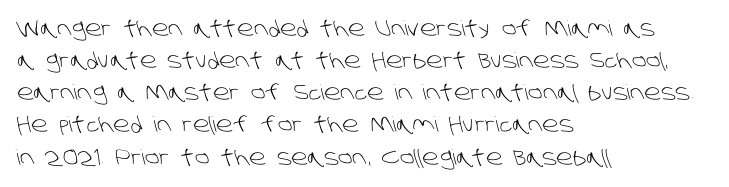
The image shows 21 px text type; set left-aligned, normal line spacing (1.53x), normal letter spacing, not underlined.
